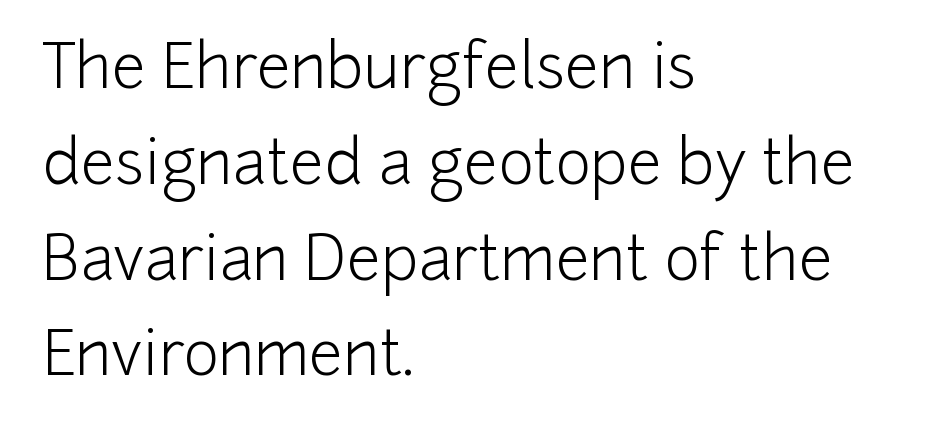
The image shows 61 px light sans-serif type, upright; set left-aligned, normal line spacing (1.57x), normal letter spacing, not underlined; low stroke contrast and a medium x-height.
